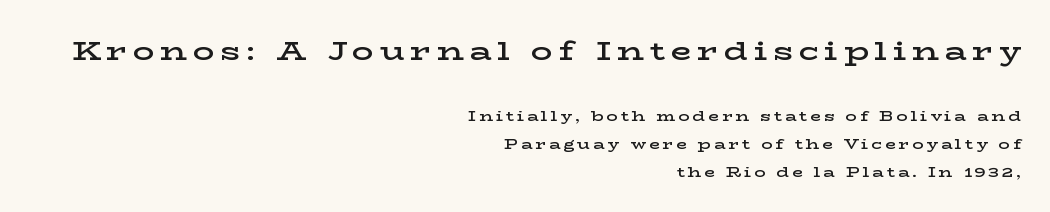
The image shows 27 px text type, upright; set right-aligned, loose line spacing (2.0x), unusually wide letter spacing (+0.21 em), not underlined; the first (top) block is 1.93x larger.
